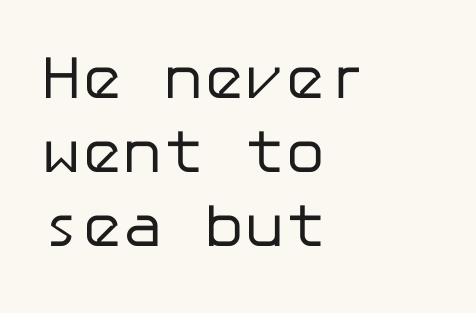
Heaviness? Minimal to ordinary, like unemphasized prose. Nothing unusual about the tracking: characters are spaced as the font intends. Horizontal alignment here is leftward, the default for most running prose. The rendering shows plain stroke endings on the letterforms — a sans-serif design. Has an underline been added? It has not. Italic: no, the glyphs are upright roman.
